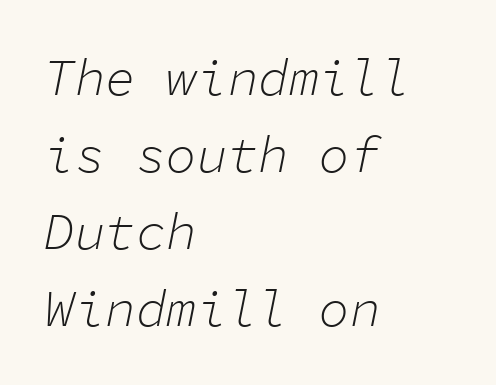
The image shows 51 px light type, italic (leaning right), monospaced; set left-aligned, normal line spacing (1.51x), normal letter spacing, not underlined; low stroke contrast and a medium x-height.
